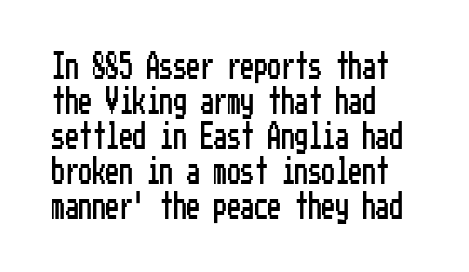
Q: Is the text italic (slanted)? A: No, it is upright.
Q: Is the text underlined? A: No.
Q: How is the paragraph aligned? A: Left-aligned.
Q: Is the spacing between letters normal or unusually wide? A: Normal.
Q: Is the spacing between lines tight, normal or loose? A: Normal.
